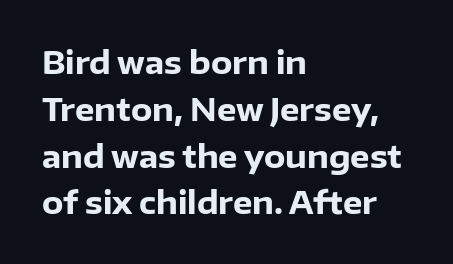
{"serif": "no", "italic": "no", "bold": "yes", "weight": "heavy", "width": "normal", "stroke_contrast": "low", "x_height": "medium", "monospaced": "no", "underline": "no", "align": "left", "line_spacing": "normal", "line_spacing_ratio": 1.51, "letter_spacing": "normal", "letter_spacing_em": 0.0, "glyph_px": 31}
